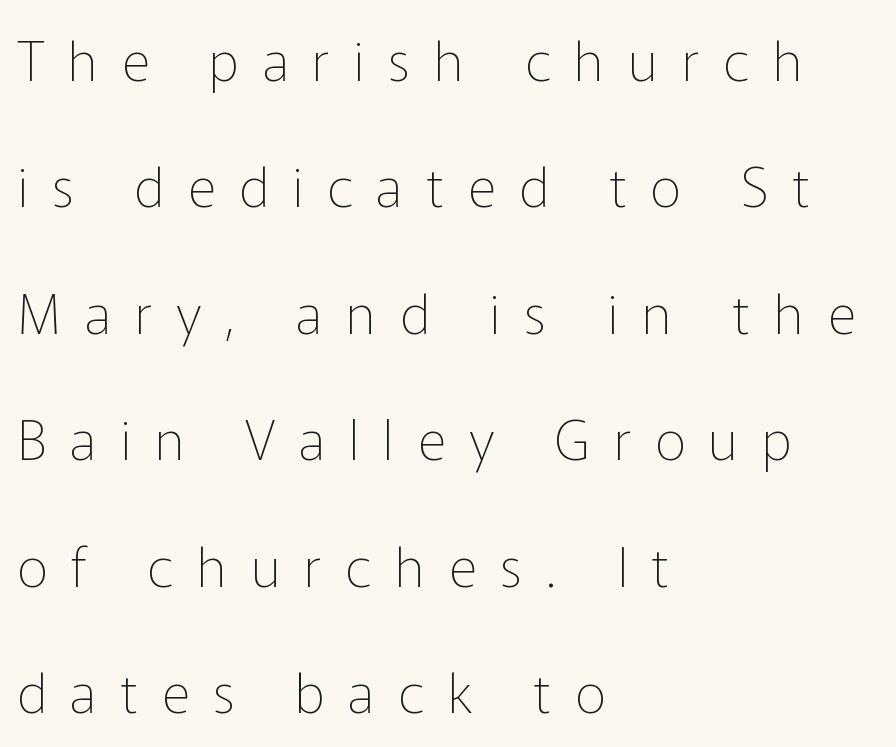
Q: Is the text bold? A: No.
Q: Is the text italic (slanted)? A: No, it is upright.
Q: Is the typeface a serif or a sans-serif typeface? A: Sans-serif.
Q: Is the text underlined? A: No.
Q: How is the paragraph aligned? A: Left-aligned.
Q: Is the spacing between letters normal or unusually wide? A: Unusually wide.
Q: Is the spacing between lines tight, normal or loose? A: Loose.
Q: Width (condensed, normal, or wide)? A: Normal.
Q: Stroke contrast? A: Low.
Q: x-height? A: Medium.
Q: Monospaced? A: No.
